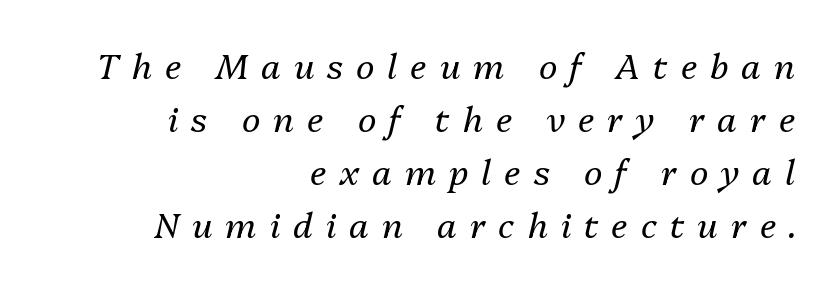
Quick note: italic. The letters advance in unequal steps, a hallmark of proportional type. The paragraph shown leans on its right margin. Summary of vertical rhythm: regular, with standard interline spacing.
